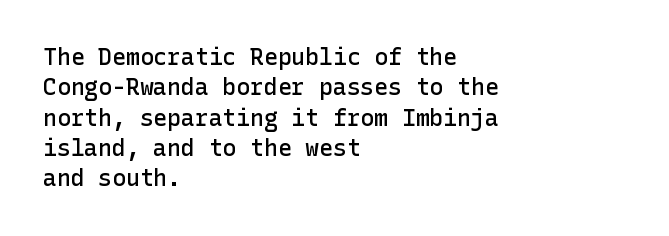
The space between consecutive lines is moderate. Each glyph is drawn with semibold strokes, heavier than normal yet not fully bold. Casual observation: everything's shoved over to the left. Letters rest on an invisible, unmarked baseline. It's the straight-up-and-down kind of type. Standard letterfit; no display-style spreading of the glyphs.
